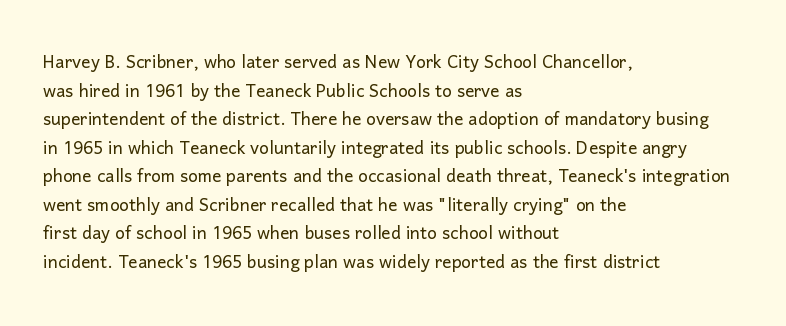
The image shows 23 px text type, upright; set left-aligned, line spacing 1.24x, normal letter spacing, not underlined.
